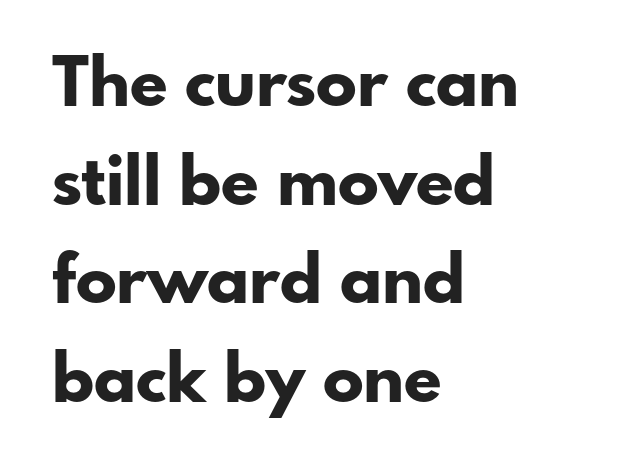
Line spacing here is normal. Serifs: no, the terminals of the letterforms are clean. These lines were composed using upright roman letters. No extra tracking has been applied to these lines. Caption: bold face, heavy strokes. The paragraph has a hard left edge and a soft right edge.
